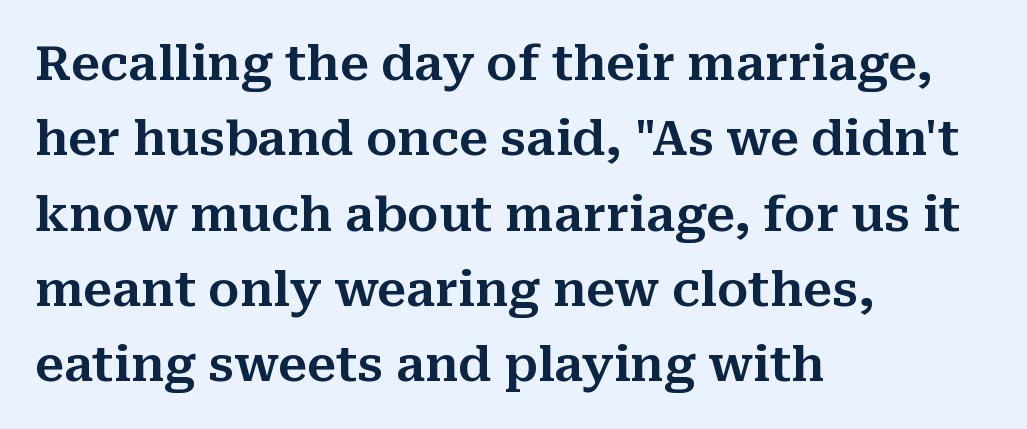
{"serif": "yes", "italic": "no", "width": "normal", "stroke_contrast": "medium", "x_height": "medium", "monospaced": "no", "underline": "no", "align": "left", "line_spacing": "normal", "line_spacing_ratio": 1.57, "letter_spacing": "normal", "letter_spacing_em": 0.0, "glyph_px": 48}
